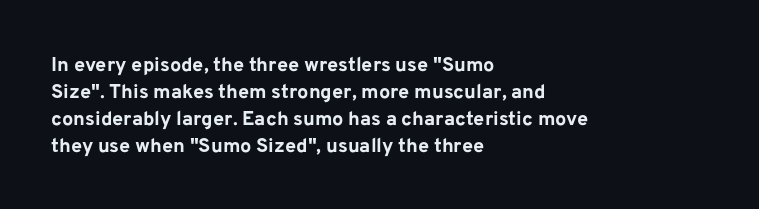
{"italic": "no", "bold": "yes", "underline": "no", "align": "left", "line_spacing": "normal", "line_spacing_ratio": 1.35, "letter_spacing": "normal", "letter_spacing_em": 0.0, "glyph_px": 20}
